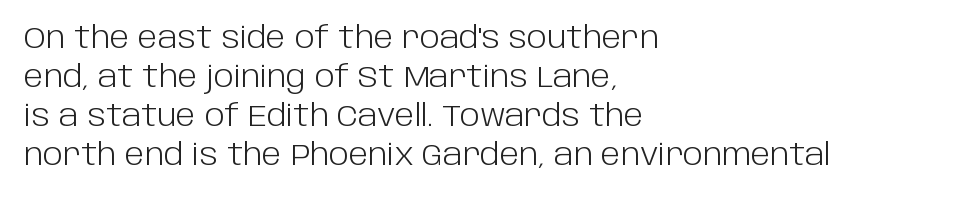
The image shows 30 px light sans-serif type, upright; set left-aligned, normal line spacing (1.3x), normal letter spacing, not underlined; low stroke contrast and a large x-height.
